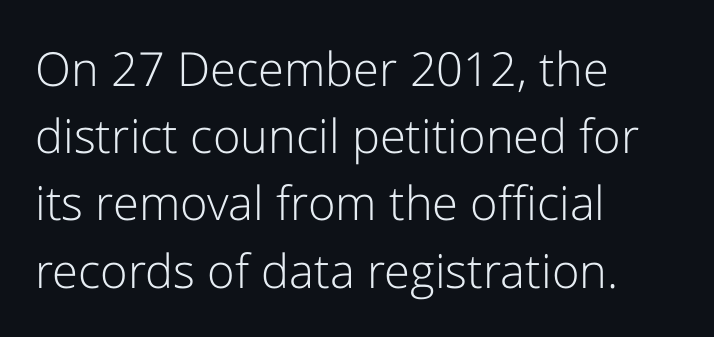
Q: Is the text bold? A: No.
Q: Is the text italic (slanted)? A: No, it is upright.
Q: Is the typeface a serif or a sans-serif typeface? A: Sans-serif.
Q: Is the text underlined? A: No.
Q: How is the paragraph aligned? A: Left-aligned.
Q: Is the spacing between letters normal or unusually wide? A: Normal.
Q: Is the spacing between lines tight, normal or loose? A: Normal.
Q: Width (condensed, normal, or wide)? A: Normal.
Q: Stroke contrast? A: Low.
Q: x-height? A: Medium.
Q: Monospaced? A: No.
